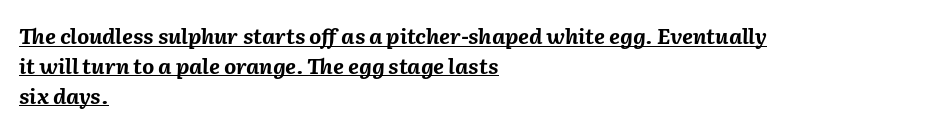
It's the slanting kind of type. Underlining? Definitely there. The passage shown has conventional tracking throughout. Plenty of ink on the page — the face is bold. A classic flush-left, rag-right setting is used for this passage.
